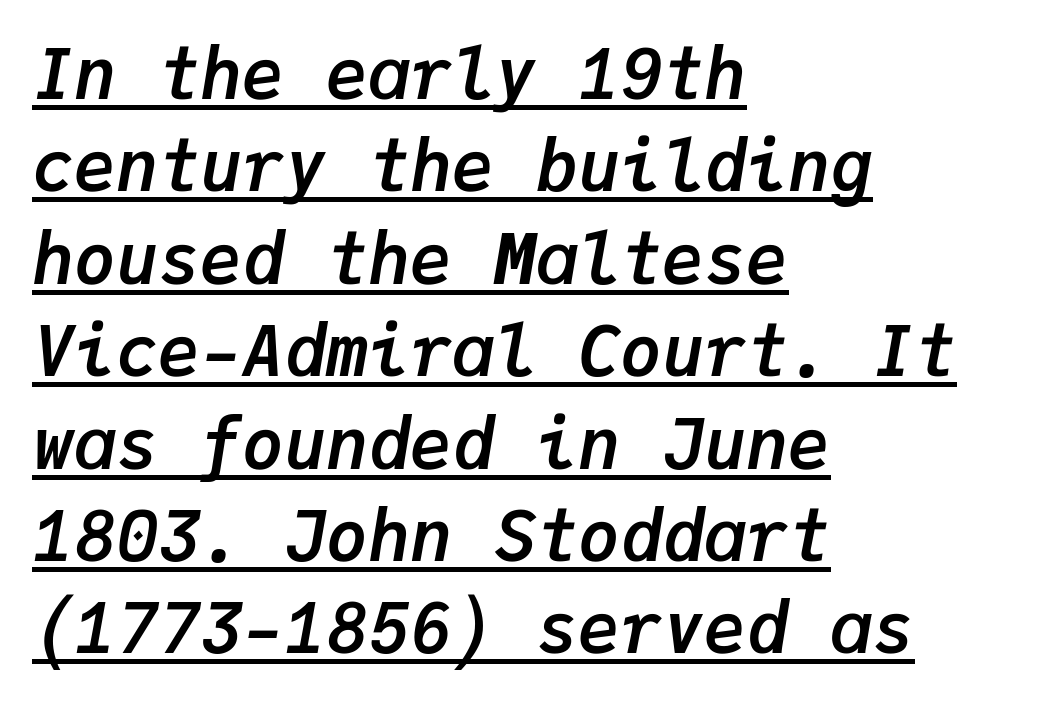
The lettering tilts uniformly, giving the passage an italic look. The rendering uses typewriter-style spacing with identical character cells. Each line starts at the same left margin while the right side varies. A baseline rule has been typeset under these characters. This sample keeps an unexceptional amount of space between lines. A full-strength bold gives these letters their thick strokes.
